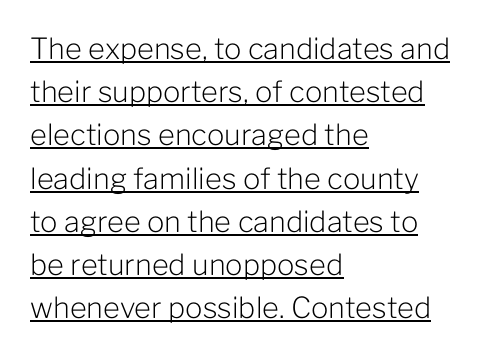
The image shows 29 px light sans-serif type, upright; set left-aligned, normal line spacing (1.49x), normal letter spacing, underlined; low stroke contrast and a medium x-height.
